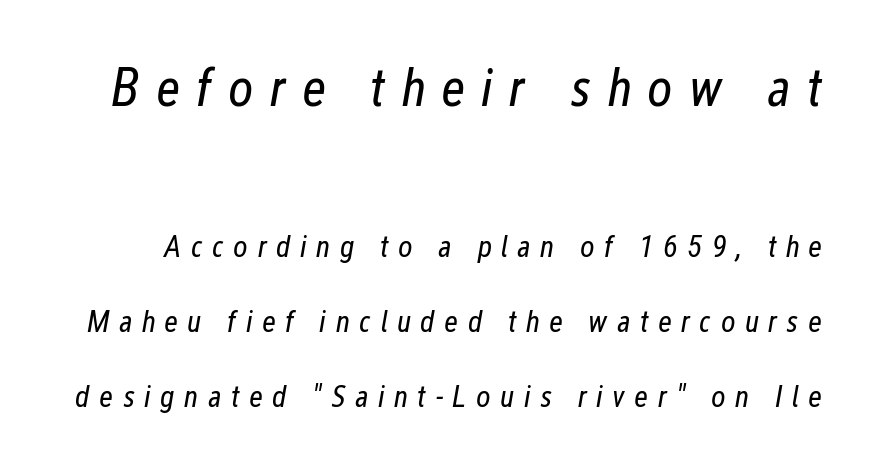
Q: Is the text bold? A: No.
Q: Is the text italic (slanted)? A: Yes, it leans right by about 12 degrees.
Q: Is the text underlined? A: No.
Q: Is the spacing between letters normal or unusually wide? A: Unusually wide.
Q: Is the spacing between lines tight, normal or loose? A: Loose.
Q: Which block of text is set in a larger size, the first (top) or the second (bottom)? A: The first (top) one.
Q: Width (condensed, normal, or wide)? A: Condensed.
Q: Stroke contrast? A: Low.
Q: x-height? A: Medium.
Q: Monospaced? A: No.
